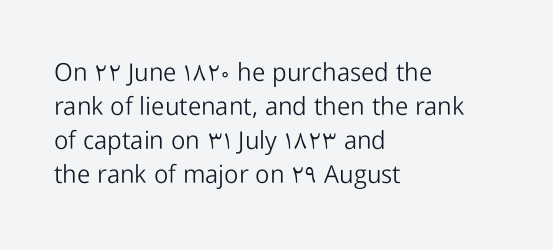
Q: Is the text bold? A: No.
Q: Is the text italic (slanted)? A: No, it is upright.
Q: Is the text underlined? A: No.
Q: How is the paragraph aligned? A: Left-aligned.
Q: Is the spacing between letters normal or unusually wide? A: Normal.
Q: Is the spacing between lines tight, normal or loose? A: Normal.
